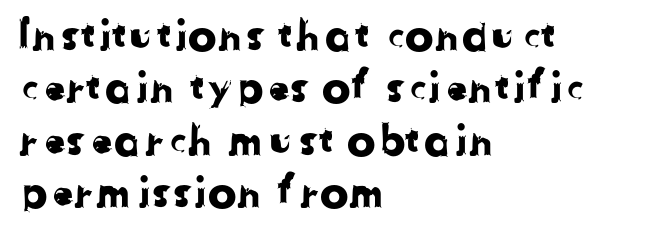
The glyphs in this specimen are sans serif. The paragraph has a hard left edge and a soft right edge. The letters advance in unequal steps, a hallmark of proportional type. Check the space under the baseline: it is left empty. Default kerning and tracking; the words read as compact shapes.
